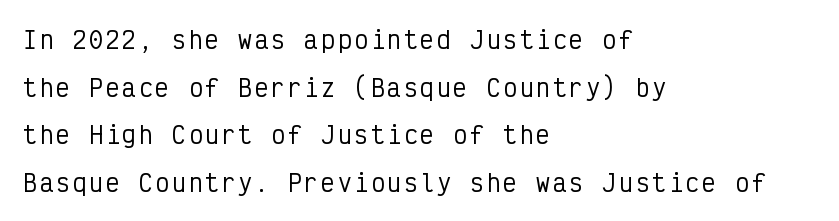
{"italic": "no", "underline": "no", "align": "left", "line_spacing": "loose", "line_spacing_ratio": 2.07, "glyph_px": 23}
